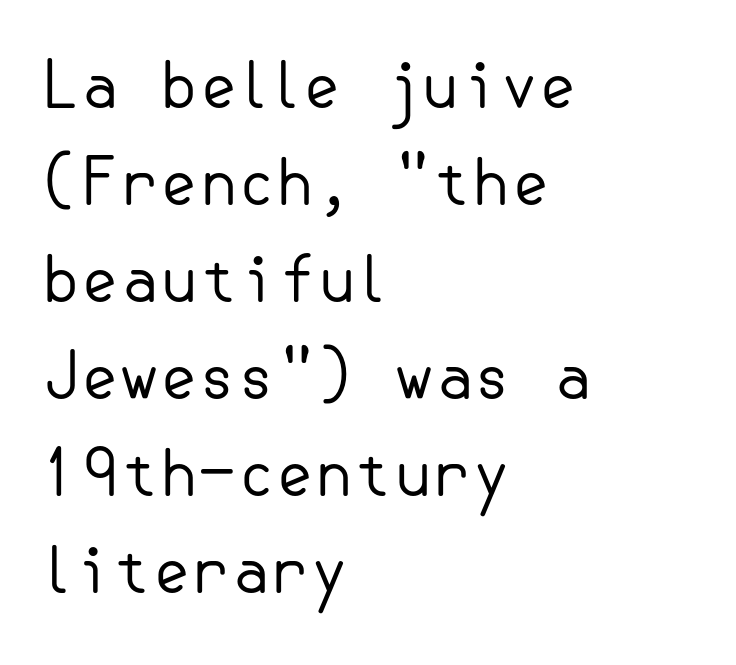
Compared with a typical body face, this is equally light or lighter still. Rows of type keep a routine distance in the vertical direction. No feet cap the strokes, marking this as sans-serif type. These lines stack with their left ends in a neat column. Descender tails drop into unmarked territory.
